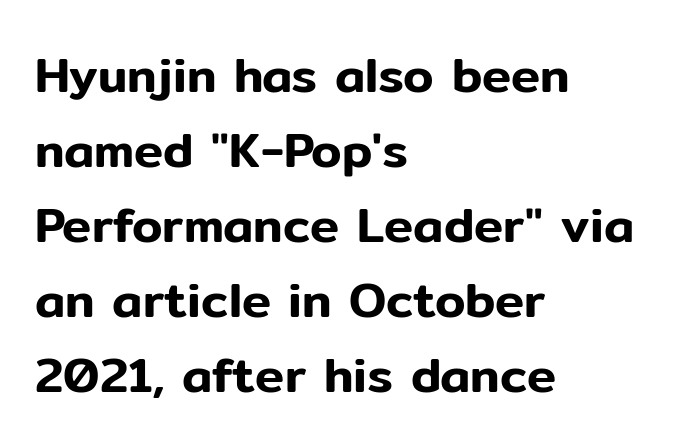
The image shows 49 px sans-serif type, upright; set left-aligned, normal line spacing (1.53x), normal letter spacing, not underlined; low stroke contrast and a medium x-height.
